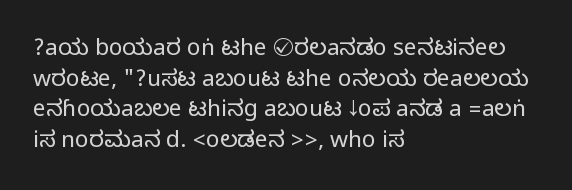
Q: Is the text italic (slanted)? A: No, it is upright.
Q: Is the text underlined? A: No.
Q: How is the paragraph aligned? A: Left-aligned.
Q: Is the spacing between letters normal or unusually wide? A: Normal.
Q: Is the spacing between lines tight, normal or loose? A: Normal.
